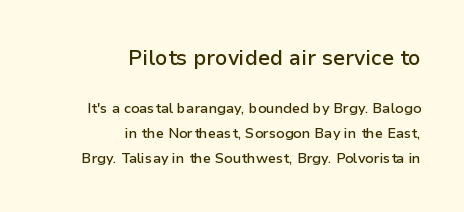
Q: Is the text bold? A: Semi-bold.
Q: Is the text italic (slanted)? A: No, it is upright.
Q: Is the text underlined? A: No.
Q: How is the paragraph aligned? A: Right-aligned.
Q: Is the spacing between letters normal or unusually wide? A: Normal.
Q: Which block of text is set in a larger size, the first (top) or the second (bottom)? A: The first (top) one.
